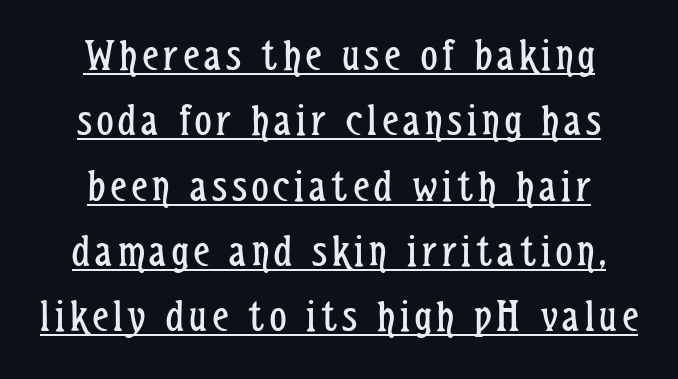
Q: Is the text bold? A: No.
Q: Is the text italic (slanted)? A: No, it is upright.
Q: Is the typeface a serif or a sans-serif typeface? A: Sans-serif.
Q: Is the text underlined? A: Yes.
Q: How is the paragraph aligned? A: Centered.
Q: Is the spacing between lines tight, normal or loose? A: Normal.
Q: Width (condensed, normal, or wide)? A: Condensed.
Q: Stroke contrast? A: Low.
Q: x-height? A: Medium.
Q: Monospaced? A: No.
